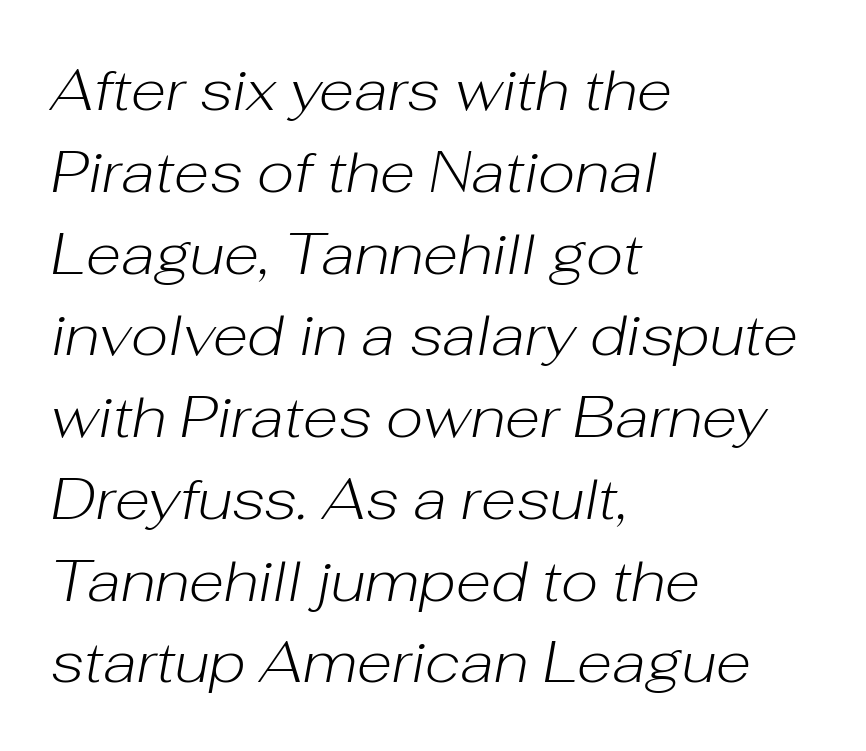
{"italic": "yes", "lean": "right", "slant_degrees": 10, "bold": "no", "weight": "light", "width": "normal", "stroke_contrast": "low", "x_height": "medium", "monospaced": "no", "underline": "no", "align": "left", "line_spacing": "normal", "line_spacing_ratio": 1.41, "letter_spacing": "normal", "letter_spacing_em": 0.0, "glyph_px": 58}
